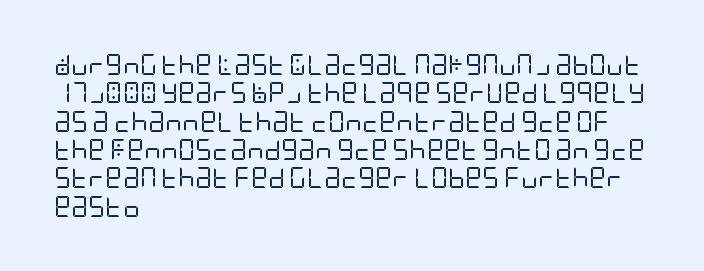
{"italic": "no", "bold": "no", "underline": "no", "align": "left", "line_spacing": "normal", "line_spacing_ratio": 1.35, "letter_spacing": "normal", "letter_spacing_em": 0.0, "glyph_px": 21}
